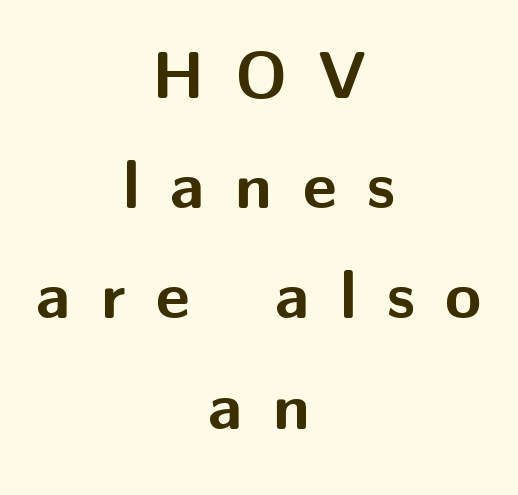
The image shows 66 px bold sans-serif type, upright; set centered, normal line spacing (1.67x), unusually wide letter spacing (+0.46 em), not underlined; medium stroke contrast and a medium x-height.
